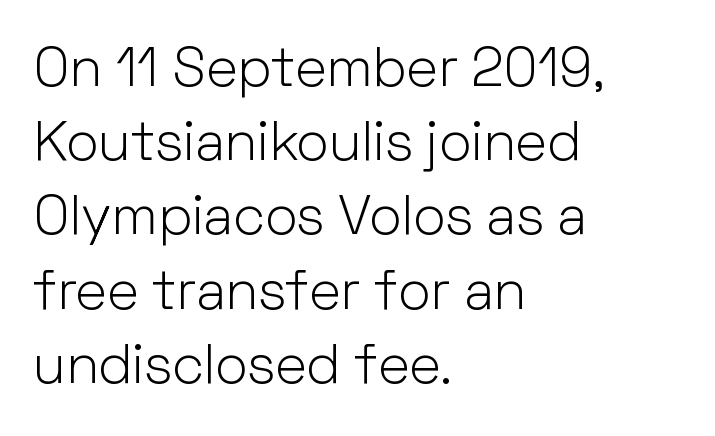
Q: Is the text bold? A: No.
Q: Is the text italic (slanted)? A: No, it is upright.
Q: Is the typeface a serif or a sans-serif typeface? A: Sans-serif.
Q: Is the text underlined? A: No.
Q: How is the paragraph aligned? A: Left-aligned.
Q: Is the spacing between letters normal or unusually wide? A: Normal.
Q: Is the spacing between lines tight, normal or loose? A: Normal.
Q: Width (condensed, normal, or wide)? A: Normal.
Q: Stroke contrast? A: Low.
Q: x-height? A: Medium.
Q: Monospaced? A: No.
